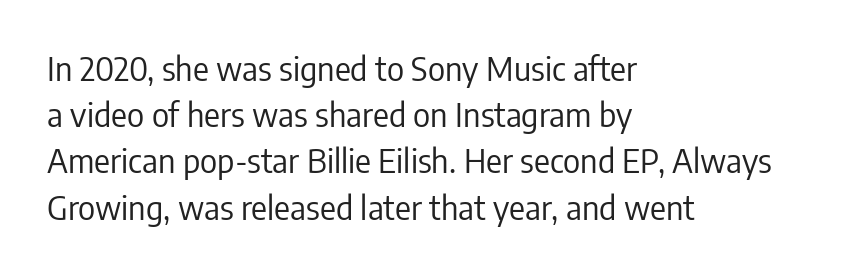
The image shows 33 px regular-weight, condensed sans-serif type, upright; set left-aligned, normal line spacing (1.4x), normal letter spacing, not underlined; low stroke contrast and a medium x-height.
